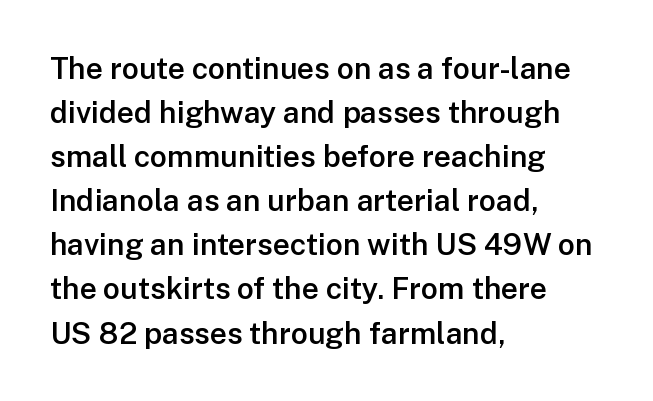
{"serif": "no", "italic": "no", "bold": "semi", "weight": "semibold", "width": "normal", "stroke_contrast": "low", "x_height": "medium", "monospaced": "no", "underline": "no", "align": "left", "line_spacing": "normal", "line_spacing_ratio": 1.47, "letter_spacing": "normal", "letter_spacing_em": 0.0, "glyph_px": 30}
